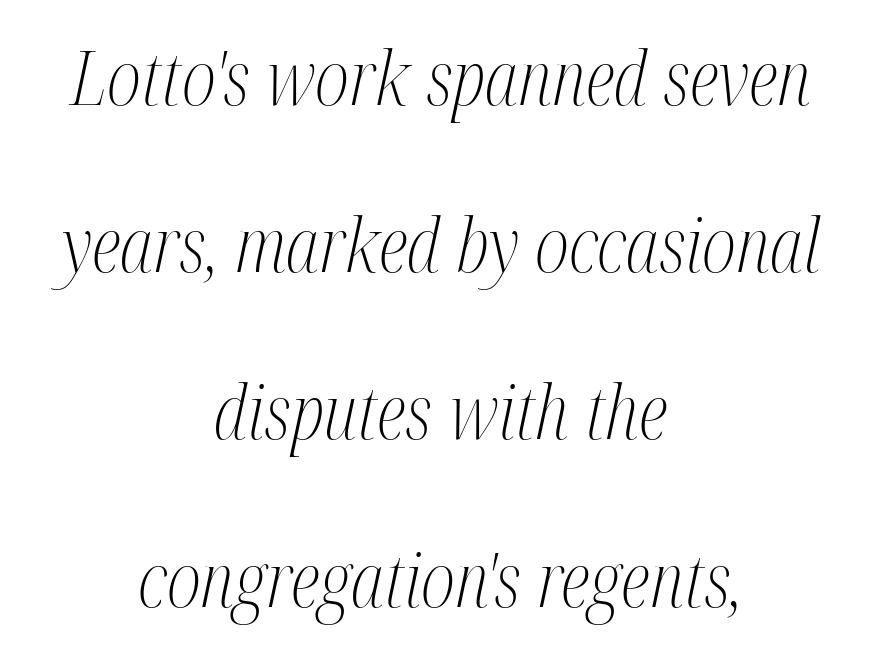
The image shows 75 px light, condensed serif type, italic (leaning right); set centered, loose line spacing (2.23x), normal letter spacing, not underlined; medium stroke contrast and a medium x-height.
